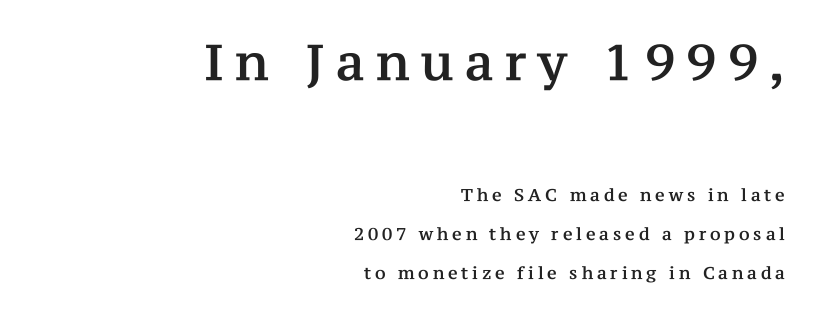
Think of a printed novel: that variable character pitch is what you see here. Where is the straight margin? On the right. Leading: increased. Decoration check: the copy has no underline. The characters display serif detailing at their extremities.
